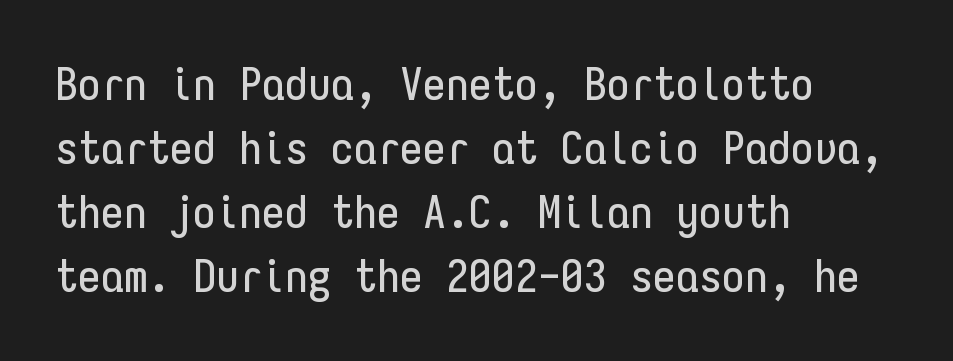
{"serif": "no", "italic": "no", "width": "condensed", "stroke_contrast": "low", "x_height": "medium", "monospaced": "yes", "underline": "no", "align": "left", "line_spacing": "normal", "line_spacing_ratio": 1.39, "letter_spacing": "normal", "letter_spacing_em": 0.0, "glyph_px": 46}
